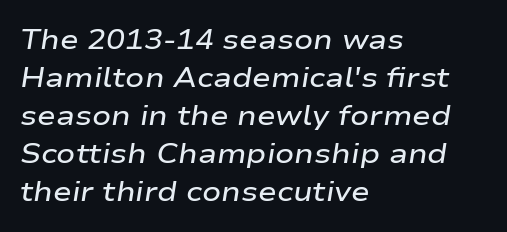
Q: Is the text bold? A: Semi-bold.
Q: Is the text italic (slanted)? A: Yes, it leans right by about 9 degrees.
Q: Is the text underlined? A: No.
Q: How is the paragraph aligned? A: Left-aligned.
Q: Is the spacing between letters normal or unusually wide? A: Normal.
Q: Is the spacing between lines tight, normal or loose? A: Normal.
Q: Width (condensed, normal, or wide)? A: Wide.
Q: Stroke contrast? A: Low.
Q: x-height? A: Medium.
Q: Monospaced? A: No.
